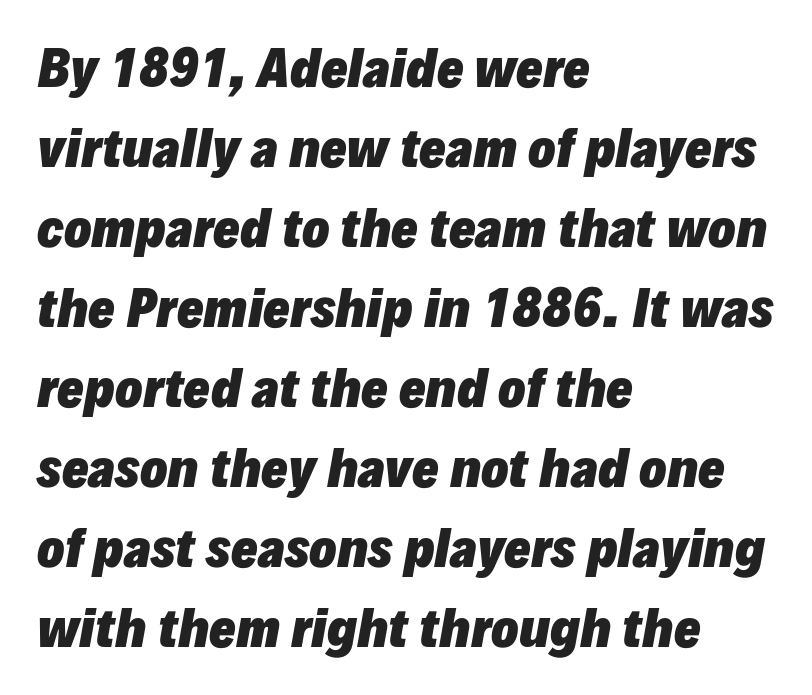
The image shows 50 px heavy type, italic (leaning right); set left-aligned, normal line spacing (1.6x), normal letter spacing, not underlined; low stroke contrast and a medium x-height.
